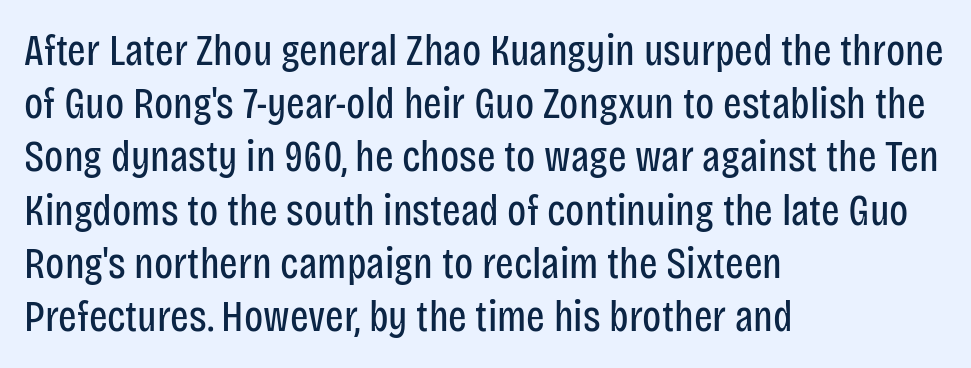
Q: Is the text bold? A: No.
Q: Is the text italic (slanted)? A: No, it is upright.
Q: Is the typeface a serif or a sans-serif typeface? A: Sans-serif.
Q: Is the text underlined? A: No.
Q: How is the paragraph aligned? A: Left-aligned.
Q: Is the spacing between letters normal or unusually wide? A: Normal.
Q: Width (condensed, normal, or wide)? A: Condensed.
Q: Stroke contrast? A: Low.
Q: x-height? A: Large.
Q: Monospaced? A: No.
